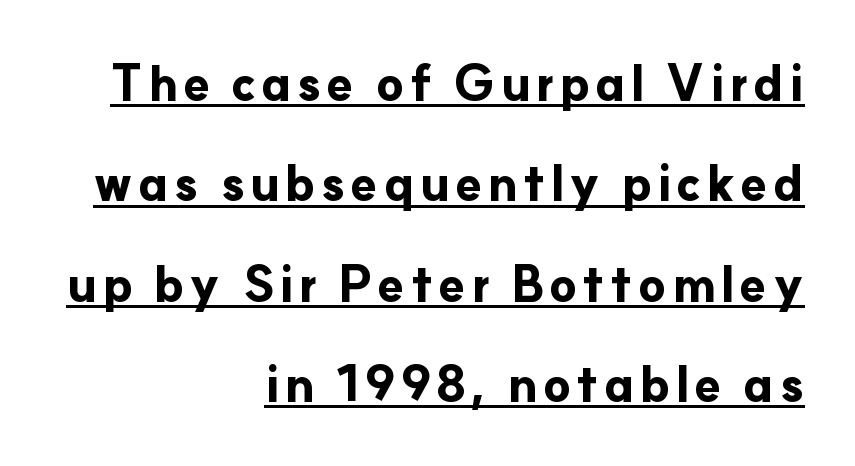
Notice how the stems are strictly vertical — no italics here. Caption: lettering with a line underneath. Do the characters align in a grid? No, the font is proportional. How would I describe the line gaps? Wide and relaxed. Typographic density is high because the face is bold.
